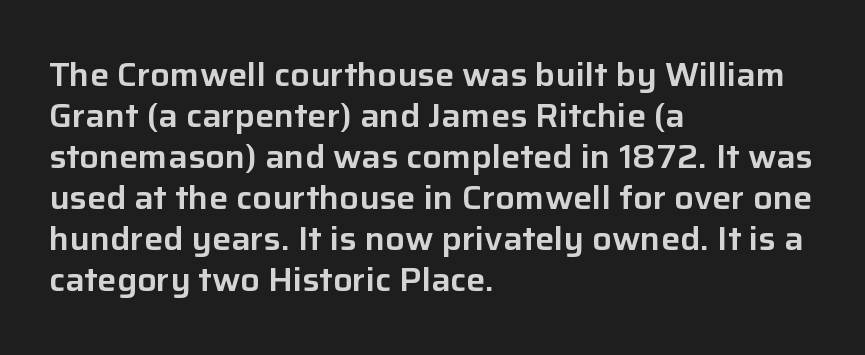
The image shows 32 px sans-serif type, upright; set left-aligned, normal line spacing (1.28x), normal letter spacing, not underlined; low stroke contrast and a medium x-height.
